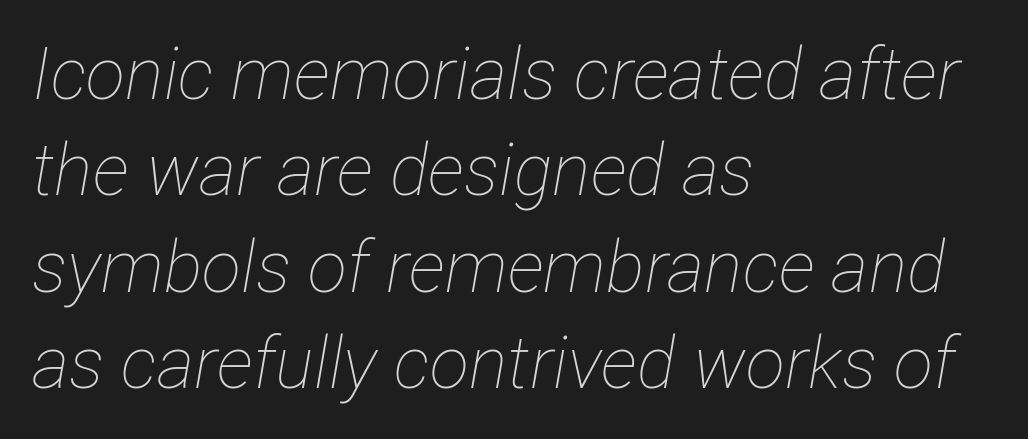
Just letters on the line, the space beneath them empty. The text carries the slant typical of an italic or oblique font. Unbolded letterforms with no extra heft. Short note: letters normally spaced. Every row of glyphs begins at an identical x-position on the left. The face used here is proportionally spaced, like ordinary book or web type.
